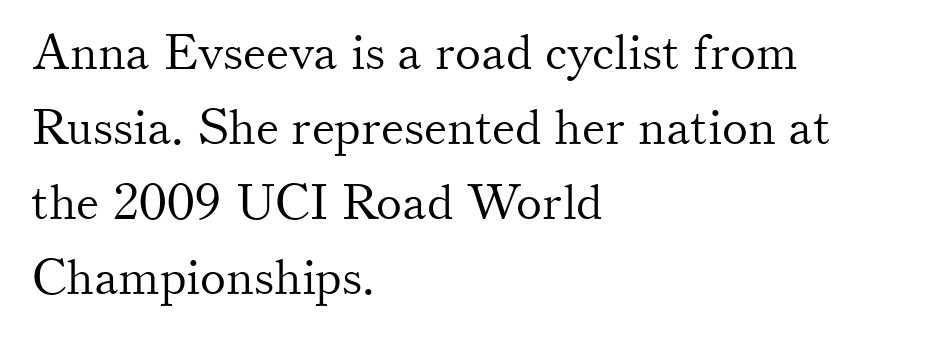
Unbolded letterforms with no extra heft. The space directly below the letters is spotless. The lettering stays uniformly vertical, giving the passage a roman look. The tracking reads as untouched default to a designer's eye.
